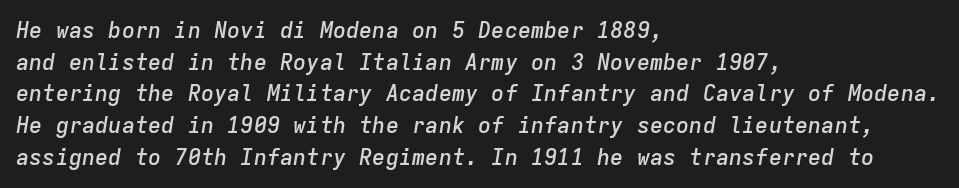
A fair bit of extra ink — the face is semibold, not bold. If you drew a ruler down the left edge, every line would touch it. The letters are slanted; this is an italic face. The tracking reads as untouched default to a designer's eye. Horizontal bands of white between lines are of average thickness. Check the space under the baseline: it is left empty.
